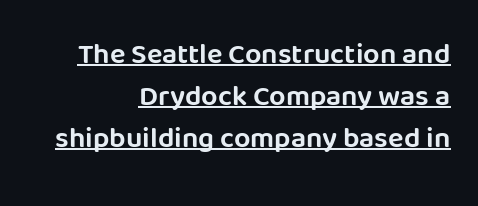
Q: Is the text italic (slanted)? A: No, it is upright.
Q: Is the typeface a serif or a sans-serif typeface? A: Sans-serif.
Q: Is the text underlined? A: Yes.
Q: How is the paragraph aligned? A: Right-aligned.
Q: Is the spacing between letters normal or unusually wide? A: Normal.
Q: Is the spacing between lines tight, normal or loose? A: Normal.
Q: Width (condensed, normal, or wide)? A: Normal.
Q: Stroke contrast? A: Low.
Q: x-height? A: Large.
Q: Monospaced? A: No.
